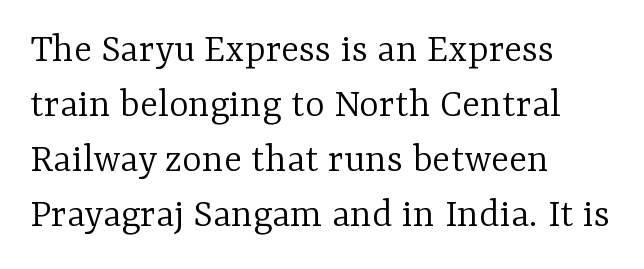
Q: Is the text bold? A: No.
Q: Is the text italic (slanted)? A: No, it is upright.
Q: Is the typeface a serif or a sans-serif typeface? A: Serif.
Q: Is the text underlined? A: No.
Q: How is the paragraph aligned? A: Left-aligned.
Q: Is the spacing between letters normal or unusually wide? A: Normal.
Q: Is the spacing between lines tight, normal or loose? A: Normal.
Q: Width (condensed, normal, or wide)? A: Normal.
Q: Stroke contrast? A: Low.
Q: x-height? A: Medium.
Q: Monospaced? A: No.
